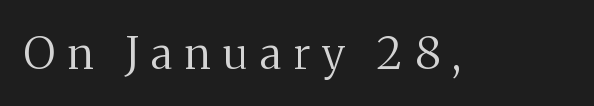
Q: Is the text bold? A: No.
Q: Is the text italic (slanted)? A: No, it is upright.
Q: Is the typeface a serif or a sans-serif typeface? A: Serif.
Q: Is the text underlined? A: No.
Q: Is the spacing between letters normal or unusually wide? A: Unusually wide.
Q: Width (condensed, normal, or wide)? A: Normal.
Q: Stroke contrast? A: Medium.
Q: x-height? A: Medium.
Q: Monospaced? A: No.
